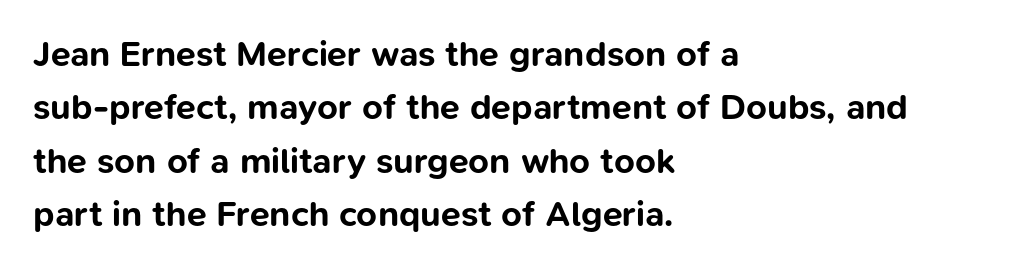
{"serif": "no", "italic": "no", "bold": "yes", "weight": "bold", "width": "normal", "stroke_contrast": "low", "x_height": "medium", "monospaced": "no", "underline": "no", "align": "left", "line_spacing": "normal", "line_spacing_ratio": 1.48, "letter_spacing": "normal", "letter_spacing_em": 0.0, "glyph_px": 36}
